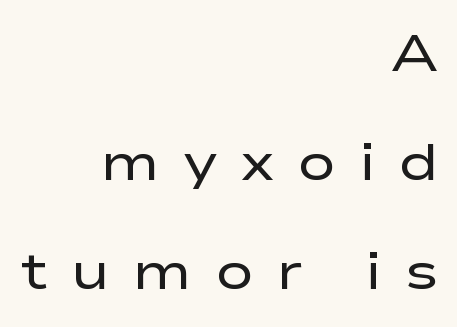
Q: Is the text bold? A: No.
Q: Is the text italic (slanted)? A: No, it is upright.
Q: Is the typeface a serif or a sans-serif typeface? A: Sans-serif.
Q: Is the text underlined? A: No.
Q: How is the paragraph aligned? A: Right-aligned.
Q: Is the spacing between letters normal or unusually wide? A: Unusually wide.
Q: Is the spacing between lines tight, normal or loose? A: Loose.
Q: Width (condensed, normal, or wide)? A: Wide.
Q: Stroke contrast? A: Low.
Q: x-height? A: Medium.
Q: Monospaced? A: No.
